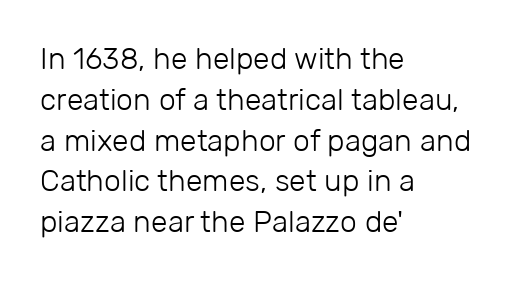
The image shows 30 px light sans-serif type, upright; set left-aligned, normal line spacing (1.36x), normal letter spacing, not underlined; low stroke contrast and a medium x-height.
